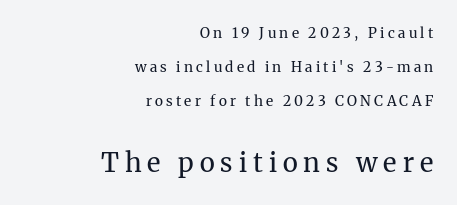
{"italic": "no", "bold": "no", "underline": "no", "align": "right", "line_spacing": "loose", "line_spacing_ratio": 2.42, "letter_spacing": "wide", "letter_spacing_em": 0.23, "larger_block": "second", "size_ratio": 1.86, "glyph_px": 26}
